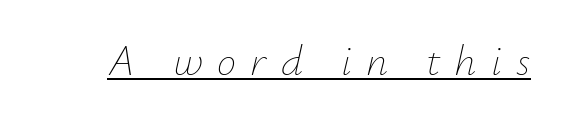
{"italic": "yes", "lean": "right", "slant_degrees": 12, "bold": "no", "weight": "thin", "width": "normal", "stroke_contrast": "low", "x_height": "small", "monospaced": "no", "underline": "yes", "letter_spacing": "wide", "letter_spacing_em": 0.33, "glyph_px": 43}
